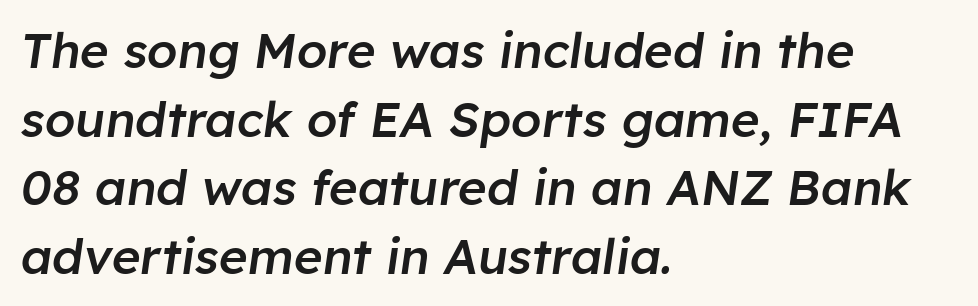
{"italic": "yes", "lean": "right", "slant_degrees": 8, "bold": "semi", "weight": "semibold", "width": "normal", "stroke_contrast": "low", "x_height": "medium", "monospaced": "no", "underline": "no", "align": "left", "line_spacing": "normal", "line_spacing_ratio": 1.4, "letter_spacing": "normal", "letter_spacing_em": 0.0, "glyph_px": 49}
